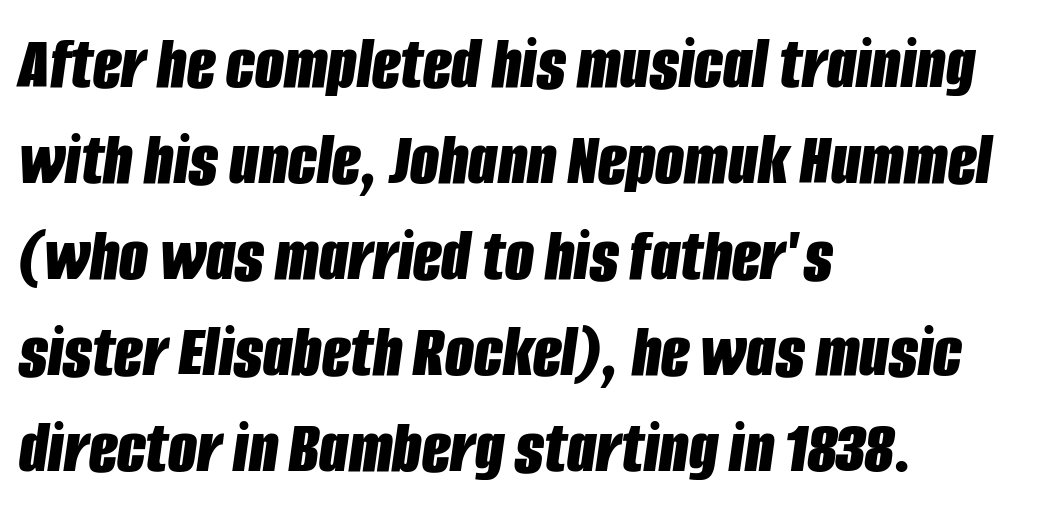
Vertical spacing — default. Chunky letters — that's bold for sure. Each word holds together tightly as a unit, with standard inter-letter gaps. The area under the type is left untouched.
